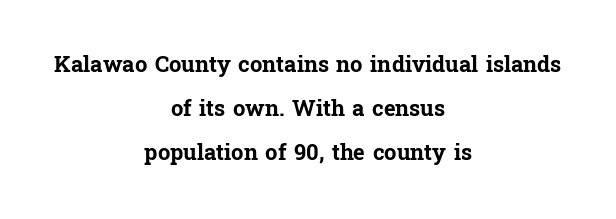
{"italic": "no", "bold": "yes", "underline": "no", "align": "center", "line_spacing": "loose", "line_spacing_ratio": 2.01, "letter_spacing": "normal", "letter_spacing_em": 0.0, "glyph_px": 22}
